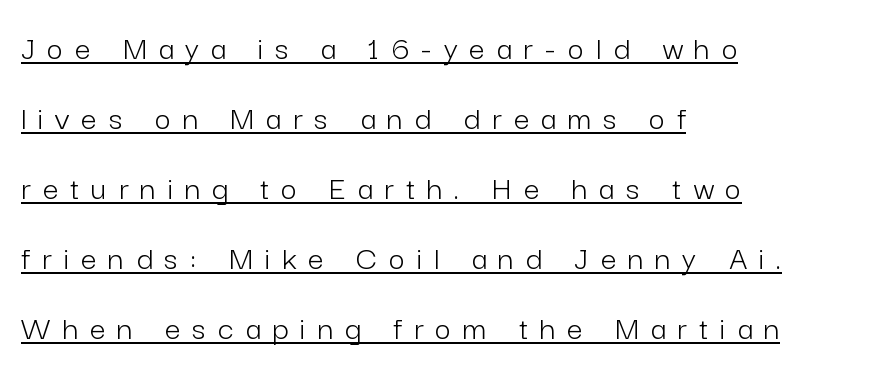
The image shows 35 px light sans-serif type, upright; set left-aligned, loose line spacing (2.0x), unusually wide letter spacing (+0.34 em), underlined; low stroke contrast and a medium x-height.
